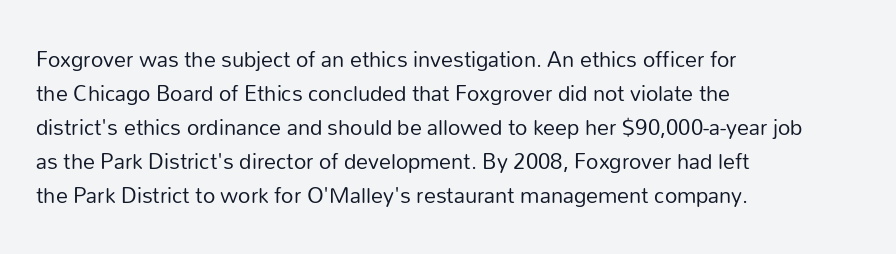
Just letters on the line, the space beneath them empty. The lines sit at an ordinary, default distance from one another. Reading down the block, your eye returns to a fixed left position each line. Think standard paragraph weight, or any step lighter than that.
